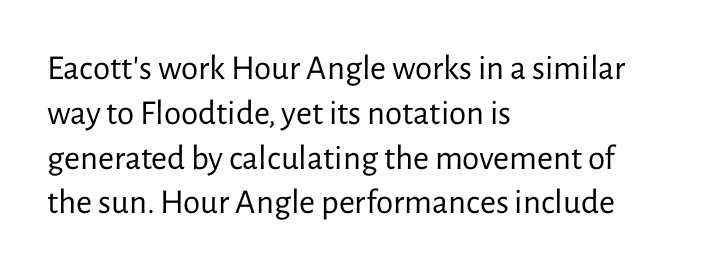
Alignment: flush left. Clear beneath every line of the passage. Posture: straight, roman, zero tilt. This reads as an unemphasized weight, regular at the heaviest. A typesetter would label this face a sans. Honestly, the letter spacing is just normal — you wouldn't notice it.
